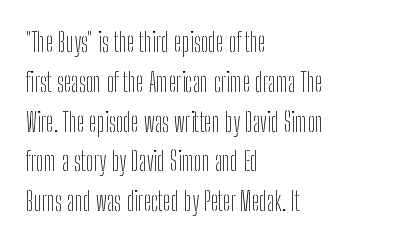
The image shows 26 px text type, upright; set left-aligned, normal line spacing (1.53x), normal letter spacing, not underlined.
